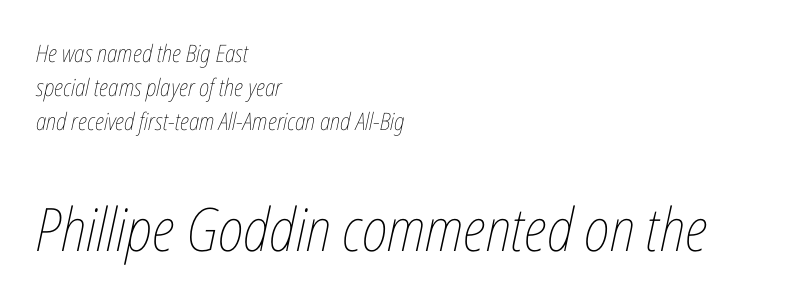
Q: Is the text bold? A: No.
Q: Is the text italic (slanted)? A: Yes, it leans right by about 12 degrees.
Q: Is the text underlined? A: No.
Q: How is the paragraph aligned? A: Left-aligned.
Q: Is the spacing between letters normal or unusually wide? A: Normal.
Q: Is the spacing between lines tight, normal or loose? A: Normal.
Q: Which block of text is set in a larger size, the first (top) or the second (bottom)? A: The second (bottom) one.
Q: Width (condensed, normal, or wide)? A: Condensed.
Q: Stroke contrast? A: Low.
Q: x-height? A: Medium.
Q: Monospaced? A: No.
